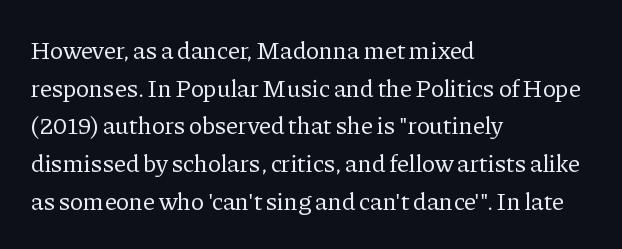
The face used here is rendered with its standard letterfit. Just letters on the line, the space beneath them empty. Caption: face not bold, strokes unweighted. Line spacing here is normal.
